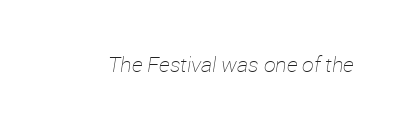
{"italic": "yes", "lean": "right", "slant_degrees": 12, "bold": "no", "underline": "no", "letter_spacing": "normal", "letter_spacing_em": 0.0, "glyph_px": 21}
